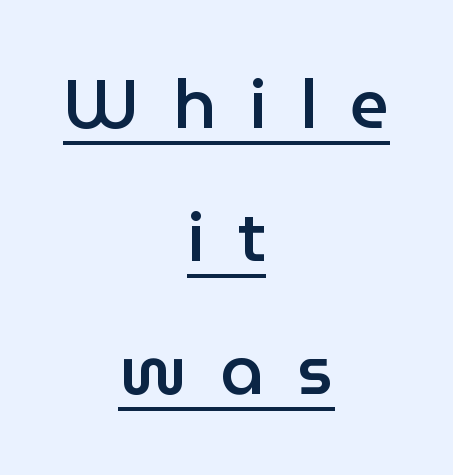
Nope, not italic — everything's standing straight. You can tell from the bare stems that sans-serif type was used. Quick note: underline on. Reading down the column, the eye jumps a long way to each next line. What weight is shown? A semibold, between regular and bold. Character widths vary here, with narrow letters taking less room than wide ones.
